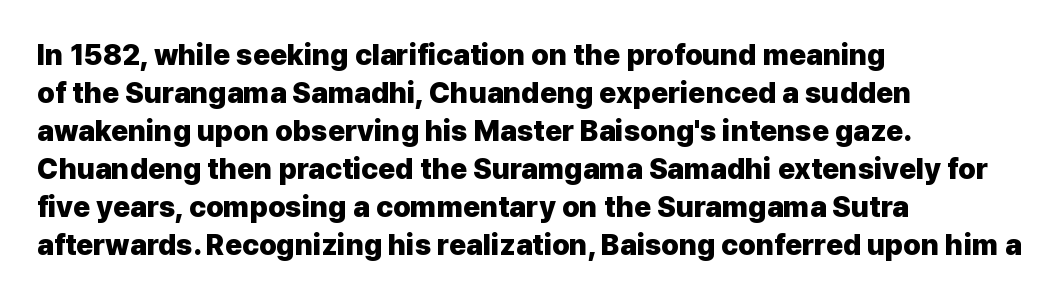
The image shows 29 px heavy sans-serif type, upright; set left-aligned, normal line spacing (1.31x), normal letter spacing, not underlined; low stroke contrast and a medium x-height.
